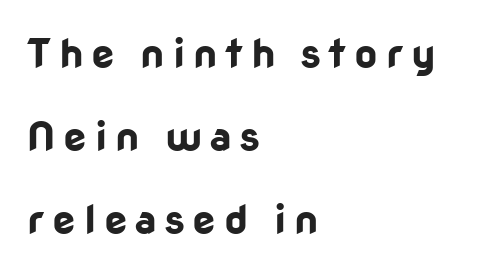
Nothing sits at the stroke ends, so this counts as sans-serif. In terms of posture, this sample is upright. Descenders are the only things crossing below the line. In CSS terms this would be text-align: left. Think of a printed novel: that variable character pitch is what you see here. On the weight axis this lands at bold, roughly 700.
